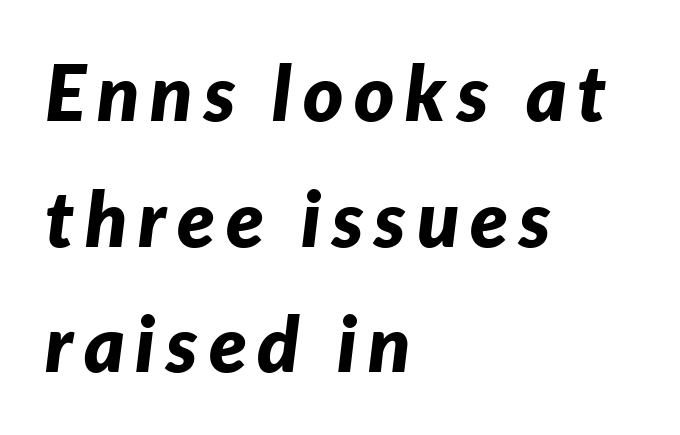
The glyphs have the mass of a bold cut. Descender tails drop into unmarked territory. Looking at the ascenders, they clearly lean. The passage is arranged the way most books set body copy — flush left. You could not count columns in this text — the font is proportionally spaced.
